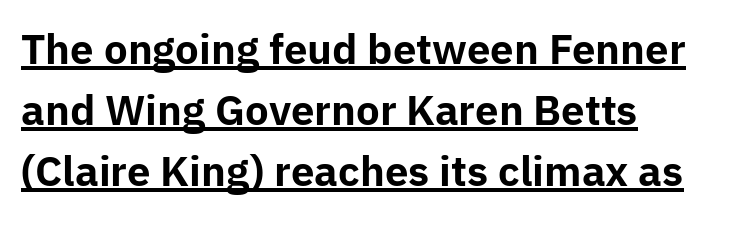
Q: Is the text bold? A: Yes.
Q: Is the text italic (slanted)? A: No, it is upright.
Q: Is the typeface a serif or a sans-serif typeface? A: Sans-serif.
Q: Is the text underlined? A: Yes.
Q: How is the paragraph aligned? A: Left-aligned.
Q: Is the spacing between letters normal or unusually wide? A: Normal.
Q: Is the spacing between lines tight, normal or loose? A: Normal.
Q: Width (condensed, normal, or wide)? A: Normal.
Q: Stroke contrast? A: Low.
Q: x-height? A: Medium.
Q: Monospaced? A: No.
